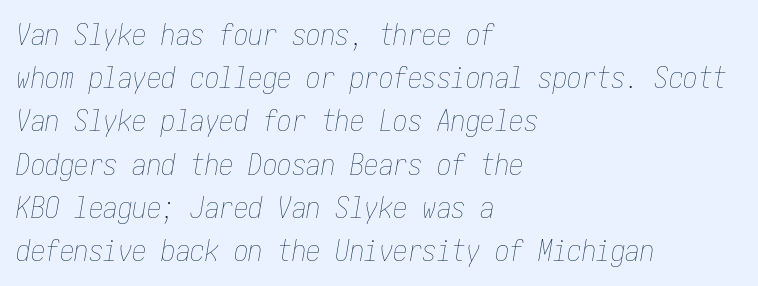
{"italic": "yes", "lean": "right", "slant_degrees": 10, "bold": "no", "weight": "thin", "width": "condensed", "stroke_contrast": "low", "x_height": "medium", "underline": "no", "align": "left", "line_spacing": "normal", "line_spacing_ratio": 1.49, "letter_spacing": "normal", "letter_spacing_em": 0.0, "glyph_px": 29}
